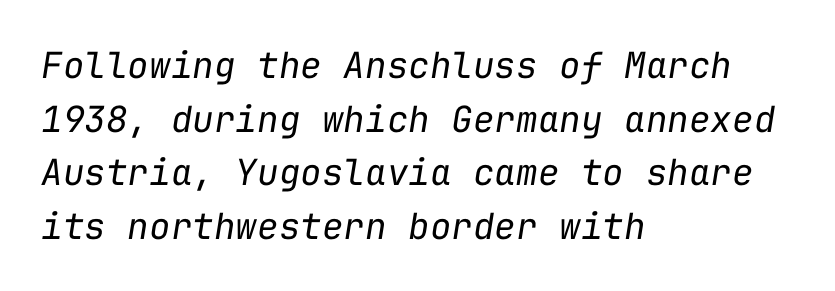
{"italic": "yes", "lean": "right", "slant_degrees": 9, "bold": "no", "weight": "regular", "width": "normal", "stroke_contrast": "low", "x_height": "medium", "monospaced": "yes", "underline": "no", "align": "left", "line_spacing": "normal", "line_spacing_ratio": 1.49, "letter_spacing": "normal", "letter_spacing_em": 0.0, "glyph_px": 36}
